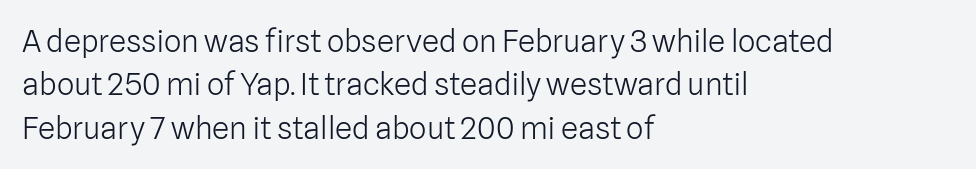
Q: Is the text bold? A: No.
Q: Is the text italic (slanted)? A: No, it is upright.
Q: Is the typeface a serif or a sans-serif typeface? A: Sans-serif.
Q: Is the text underlined? A: No.
Q: How is the paragraph aligned? A: Left-aligned.
Q: Is the spacing between letters normal or unusually wide? A: Normal.
Q: Is the spacing between lines tight, normal or loose? A: Normal.
Q: Width (condensed, normal, or wide)? A: Normal.
Q: Stroke contrast? A: Low.
Q: x-height? A: Medium.
Q: Monospaced? A: No.
